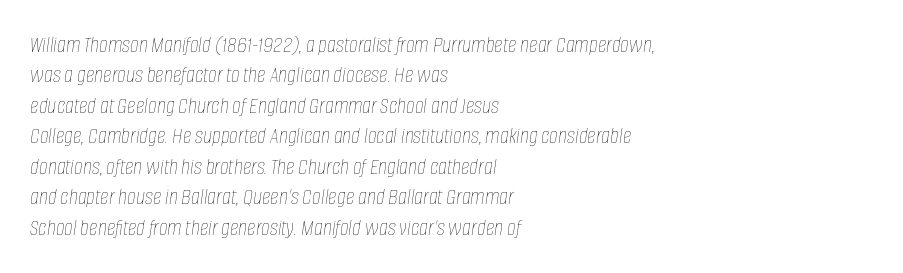
Q: Is the text bold? A: No.
Q: Is the text italic (slanted)? A: Yes, it leans right by about 8 degrees.
Q: Is the text underlined? A: No.
Q: How is the paragraph aligned? A: Left-aligned.
Q: Is the spacing between letters normal or unusually wide? A: Normal.
Q: Is the spacing between lines tight, normal or loose? A: Normal.
